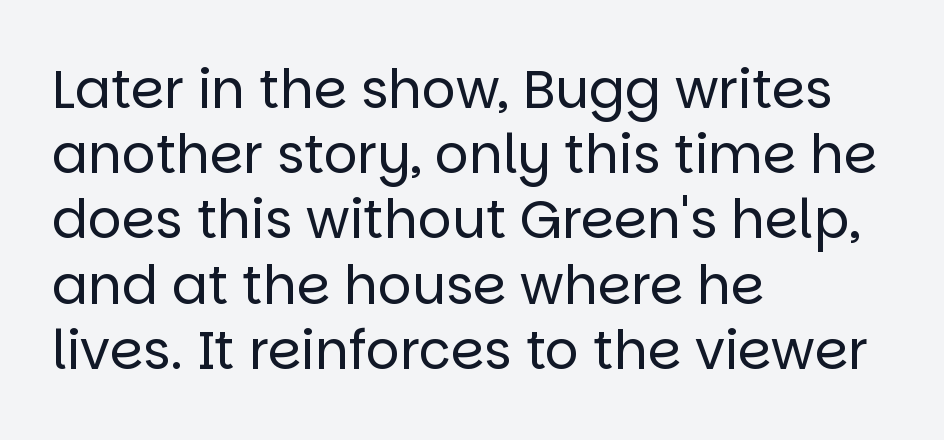
Q: Is the text bold? A: No.
Q: Is the text italic (slanted)? A: No, it is upright.
Q: Is the typeface a serif or a sans-serif typeface? A: Sans-serif.
Q: Is the text underlined? A: No.
Q: How is the paragraph aligned? A: Left-aligned.
Q: Is the spacing between letters normal or unusually wide? A: Normal.
Q: Width (condensed, normal, or wide)? A: Normal.
Q: Stroke contrast? A: Low.
Q: x-height? A: Large.
Q: Monospaced? A: No.
